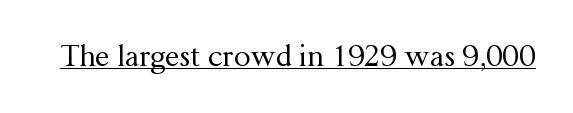
The image shows 29 px regular-weight serif type, upright; set normal letter spacing, underlined; medium stroke contrast and a medium x-height.
